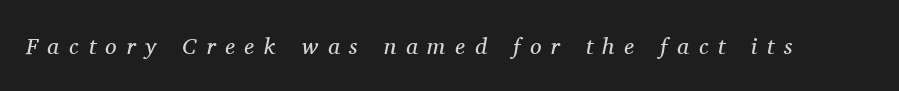
The space beneath each line is pristine and unruled. The strokes carry an ordinary text weight at most. Tall strokes in this sample are angled rather than plumb. These lines have a slow, spaced-out rhythm from letter to letter.
